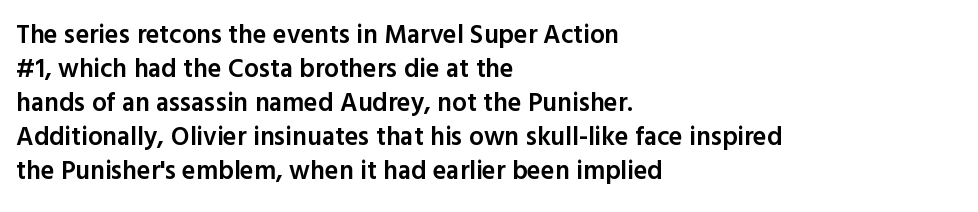
Q: Is the text bold? A: Semi-bold.
Q: Is the text italic (slanted)? A: No, it is upright.
Q: Is the text underlined? A: No.
Q: How is the paragraph aligned? A: Left-aligned.
Q: Is the spacing between letters normal or unusually wide? A: Normal.
Q: Is the spacing between lines tight, normal or loose? A: Normal.
